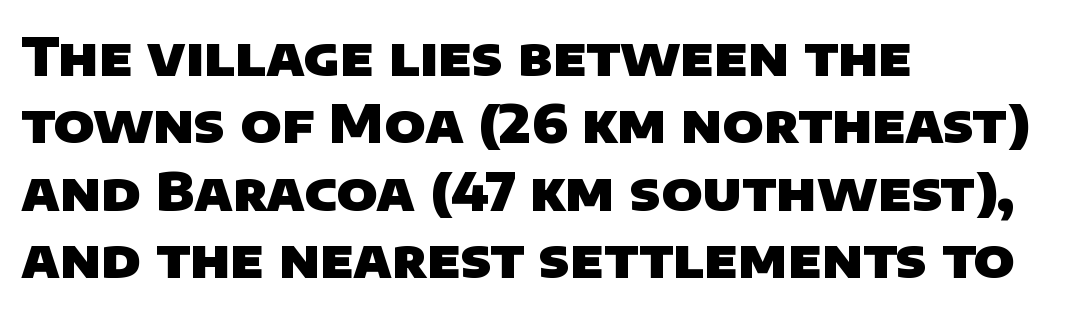
{"serif": "no", "bold": "yes", "weight": "heavy", "width": "normal", "stroke_contrast": "low", "x_height": "large", "monospaced": "no", "underline": "no", "align": "left", "line_spacing": "normal", "line_spacing_ratio": 1.27, "letter_spacing": "normal", "letter_spacing_em": 0.0, "glyph_px": 53}
